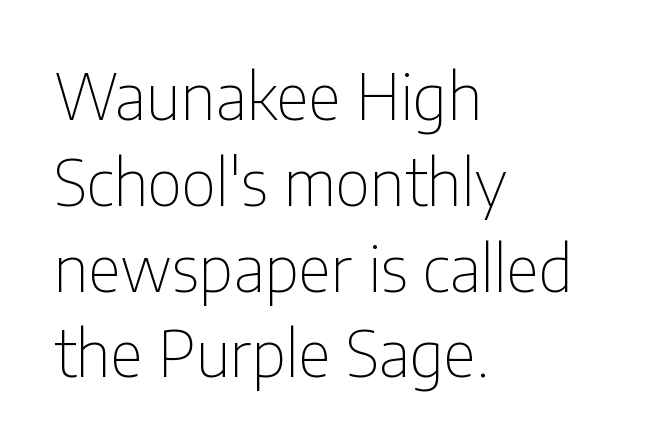
{"serif": "no", "italic": "no", "bold": "no", "weight": "thin", "width": "condensed", "stroke_contrast": "low", "x_height": "medium", "monospaced": "no", "underline": "no", "align": "left", "line_spacing": "normal", "line_spacing_ratio": 1.34, "letter_spacing": "normal", "letter_spacing_em": 0.0, "glyph_px": 64}
